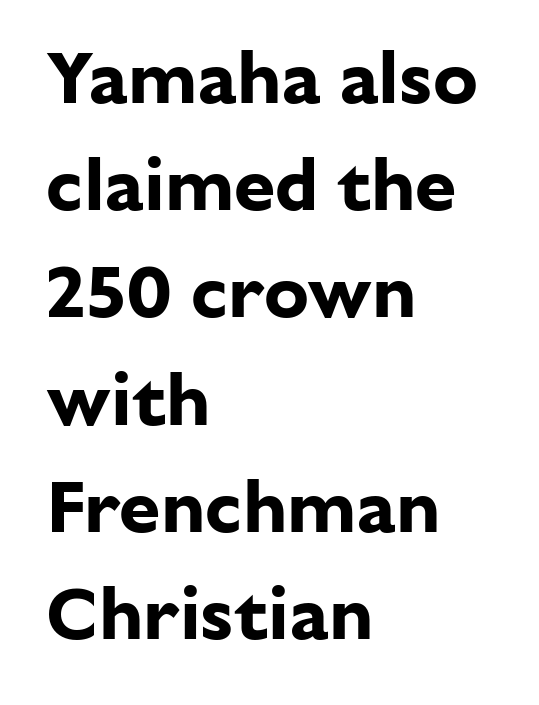
The image shows 75 px bold sans-serif type, upright; set left-aligned, normal line spacing (1.43x), normal letter spacing, not underlined; low stroke contrast and a medium x-height.
